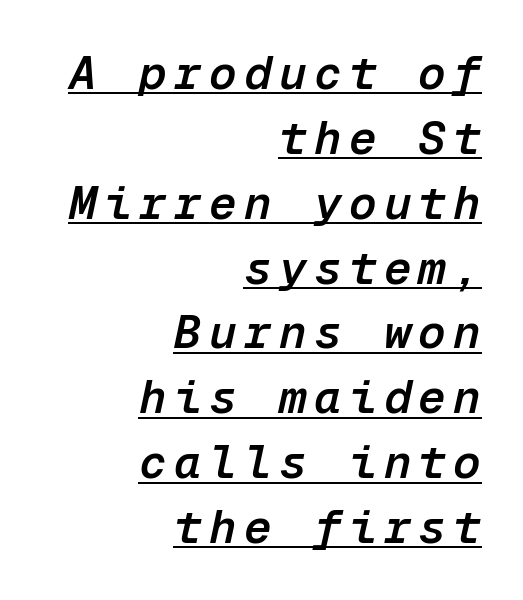
{"italic": "yes", "lean": "right", "slant_degrees": 12, "bold": "semi", "weight": "semibold", "width": "normal", "stroke_contrast": "low", "x_height": "medium", "monospaced": "yes", "underline": "yes", "align": "right", "line_spacing": "normal", "line_spacing_ratio": 1.41, "glyph_px": 46}
